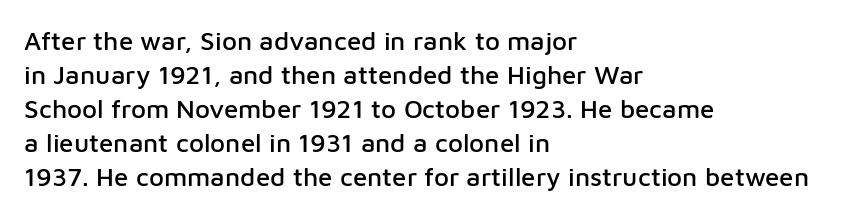
The passage is arranged the way most books set body copy — flush left. This is roman type, the default non-slanted kind. The rows are spaced the way most documents space them. The letterforms sit shoulder to shoulder at normal distance. Honestly, there is no underline to notice here at all.
